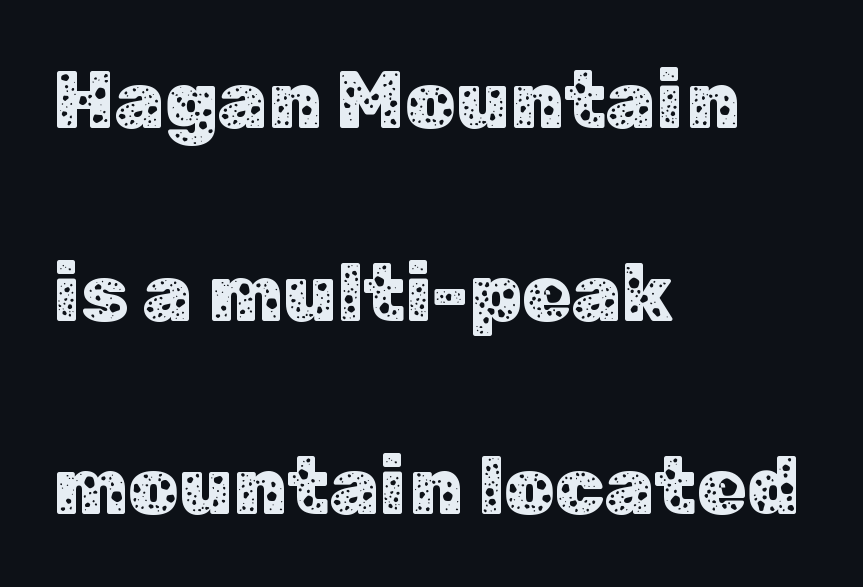
The image shows 80 px sans-serif type, upright; set left-aligned, loose line spacing (2.41x), normal letter spacing, not underlined; low stroke contrast and a medium x-height.
